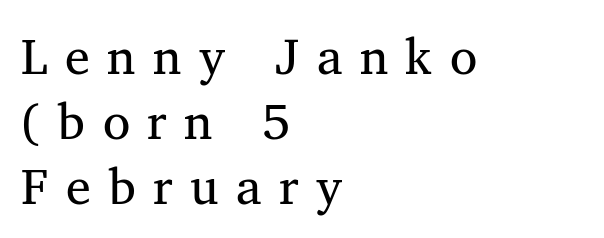
The image shows 50 px regular-weight serif type, upright; set left-aligned, normal line spacing (1.3x), unusually wide letter spacing (+0.35 em), not underlined; medium stroke contrast and a medium x-height.
